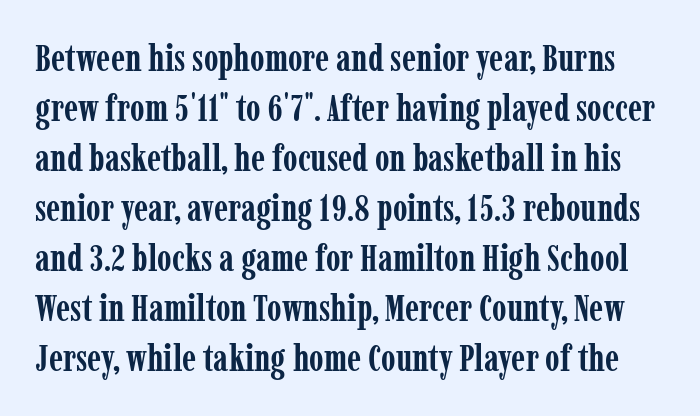
{"serif": "yes", "italic": "no", "bold": "yes", "weight": "semibold", "width": "condensed", "stroke_contrast": "low", "x_height": "medium", "monospaced": "no", "underline": "no", "line_spacing": "normal", "line_spacing_ratio": 1.35, "letter_spacing": "normal", "letter_spacing_em": 0.0, "glyph_px": 37}
